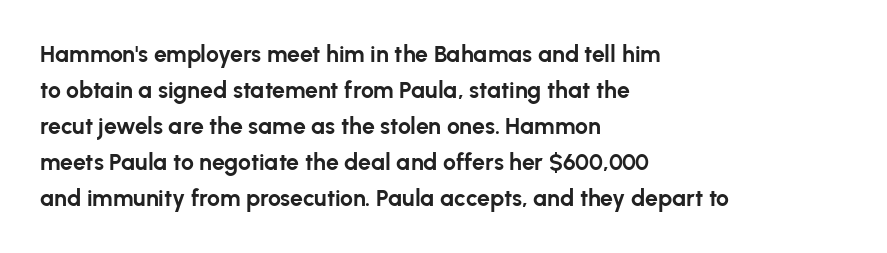
Notice how descenders clear the ascenders below comfortably — that's standard leading. The sample has been set heavy, in full bold. Italic? Not at all — the glyphs are vertical. A bare baseline throughout the passage. The rag falls on the right side of this text block. Inter-character spacing is left at the font's built-in metrics.
